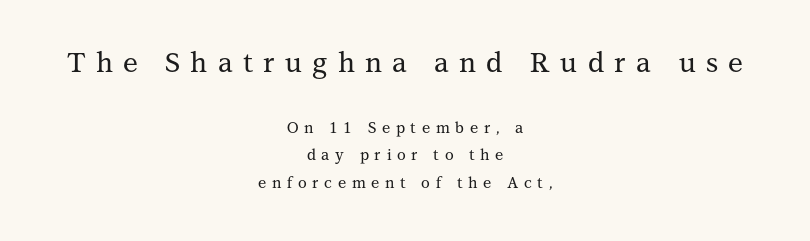
Q: Is the text italic (slanted)? A: No, it is upright.
Q: Is the text underlined? A: No.
Q: How is the paragraph aligned? A: Centered.
Q: Is the spacing between letters normal or unusually wide? A: Unusually wide.
Q: Which block of text is set in a larger size, the first (top) or the second (bottom)? A: The first (top) one.
